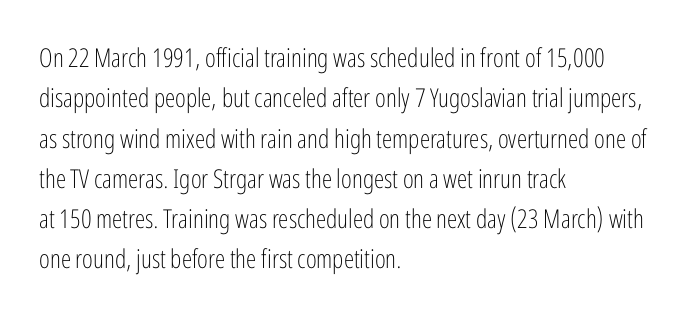
Q: Is the text bold? A: No.
Q: Is the text italic (slanted)? A: No, it is upright.
Q: Is the text underlined? A: No.
Q: How is the paragraph aligned? A: Left-aligned.
Q: Is the spacing between letters normal or unusually wide? A: Normal.
Q: Is the spacing between lines tight, normal or loose? A: Normal.
